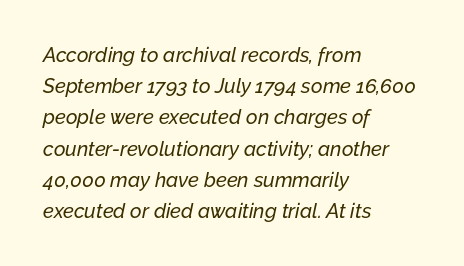
Q: Is the text italic (slanted)? A: Yes, it leans right by about 12 degrees.
Q: Is the text underlined? A: No.
Q: How is the paragraph aligned? A: Left-aligned.
Q: Is the spacing between letters normal or unusually wide? A: Normal.
Q: Is the spacing between lines tight, normal or loose? A: Normal.
